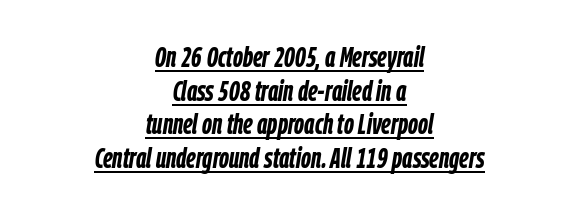
Q: Is the text bold? A: Yes.
Q: Is the text italic (slanted)? A: Yes, it leans right by about 9 degrees.
Q: Is the text underlined? A: Yes.
Q: How is the paragraph aligned? A: Centered.
Q: Is the spacing between letters normal or unusually wide? A: Normal.
Q: Width (condensed, normal, or wide)? A: Condensed.
Q: Stroke contrast? A: Low.
Q: x-height? A: Medium.
Q: Monospaced? A: No.
